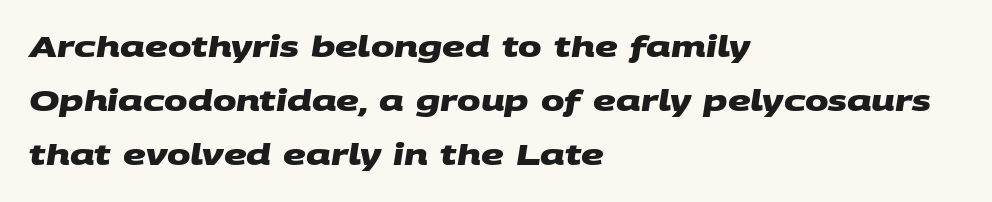
{"serif": "no", "bold": "yes", "weight": "heavy", "width": "wide", "stroke_contrast": "medium", "x_height": "large", "monospaced": "no", "underline": "no", "align": "left", "line_spacing": "loose", "line_spacing_ratio": 1.93, "letter_spacing": "normal", "letter_spacing_em": 0.0, "glyph_px": 28}
